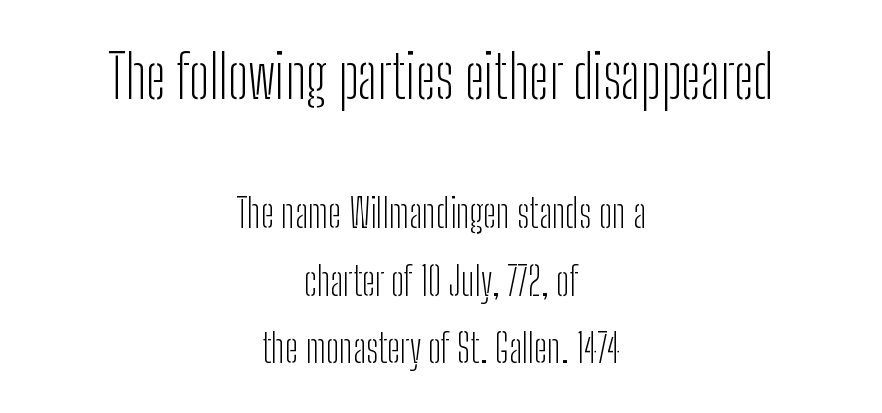
{"serif": "no", "italic": "no", "bold": "no", "weight": "light", "width": "condensed", "stroke_contrast": "low", "x_height": "medium", "monospaced": "no", "underline": "no", "align": "center", "line_spacing_ratio": 1.73, "letter_spacing": "normal", "letter_spacing_em": 0.0, "larger_block": "first", "size_ratio": 1.51, "glyph_px": 59}
